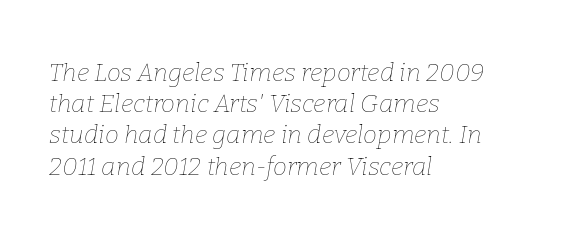
{"italic": "yes", "lean": "right", "slant_degrees": 9, "bold": "no", "underline": "no", "align": "left", "line_spacing": "normal", "line_spacing_ratio": 1.25, "letter_spacing": "normal", "letter_spacing_em": 0.0, "glyph_px": 25}
